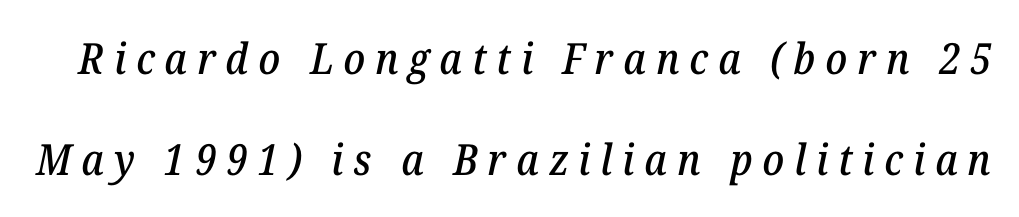
The letters are spread apart with noticeably loose tracking. Each new line begins a long way beneath the previous one. The passage shown is typed in a proportional face where columns would drift. Beneath every word, the page is bare. Designer's note — italics engaged. The designer went with a serif here, giving each stem small feet.
